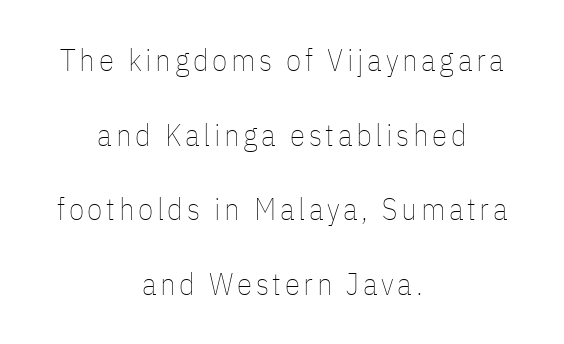
The image shows 31 px thin, condensed type, upright; set centered, loose line spacing (2.41x), not underlined; low stroke contrast and a medium x-height.
